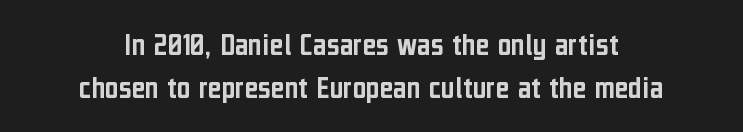
Letter spacing: default. The rag falls on both sides of this text block equally. What's the leading like? Ordinary, nothing unusual. Rule under the text: the space is simply empty. Character widths vary here, with narrow letters taking less room than wide ones. This rendering employs a face without finishing strokes, i.e., a sans-serif.
